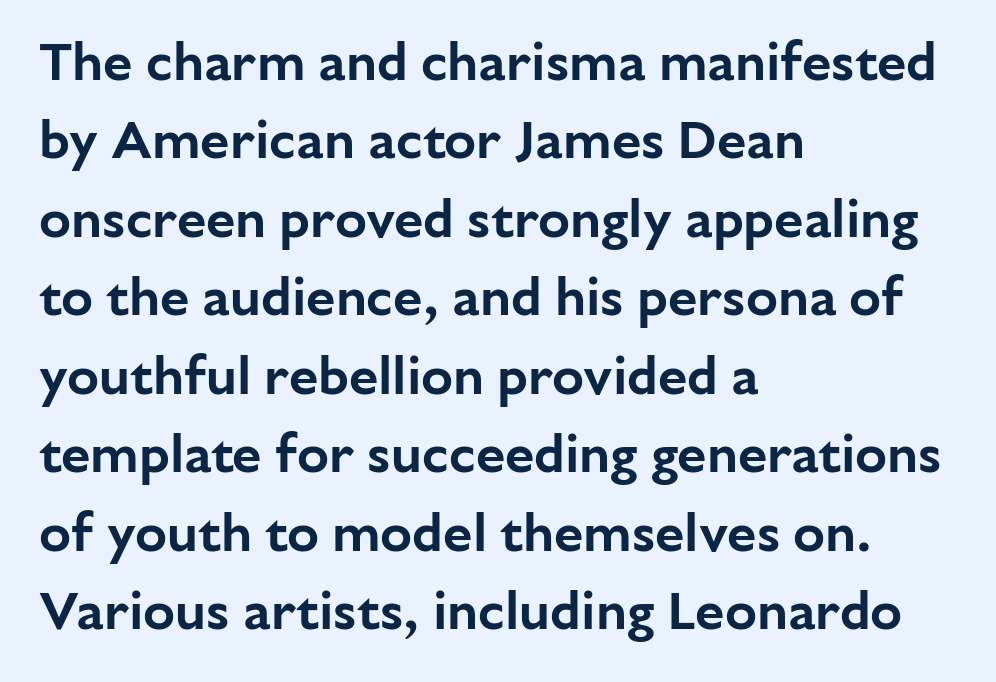
No word sits above an underline. The lettering holds an erect, upright posture throughout. The ragged edge is on the right, which tells us the setting is flush left. Typographically, this falls in the sans-serif category. The rendering uses natural spacing where letterforms have individual widths.
